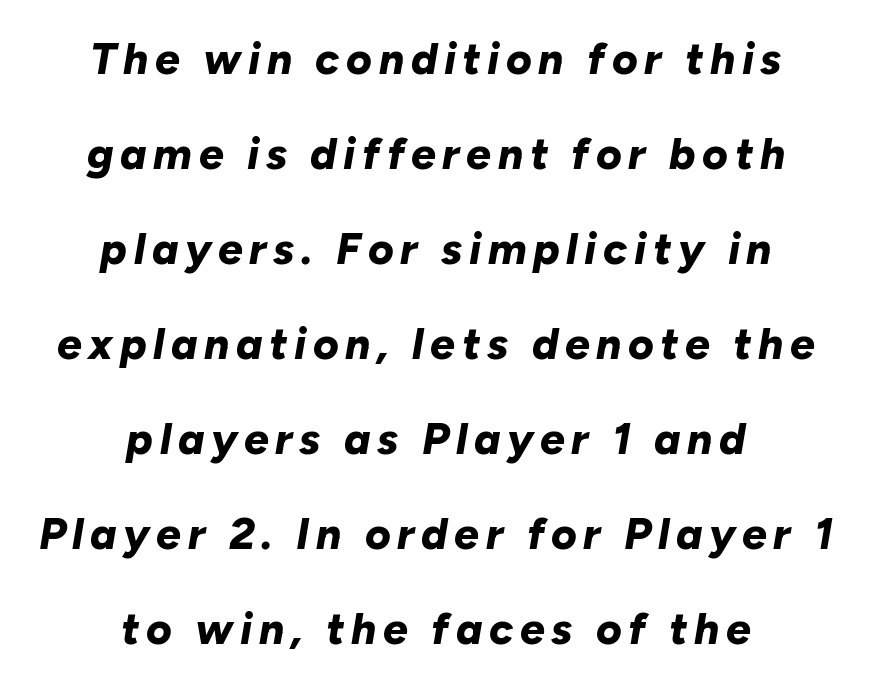
The image shows 44 px bold type, italic (leaning right); set centered, loose line spacing (2.16x), not underlined; low stroke contrast and a medium x-height.
